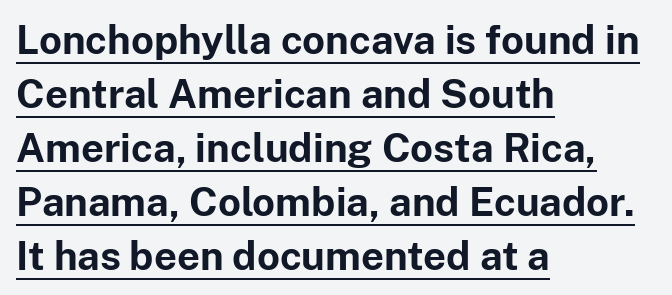
The image shows 40 px bold sans-serif type, upright; set left-aligned, normal line spacing (1.35x), normal letter spacing, underlined; low stroke contrast and a medium x-height.
